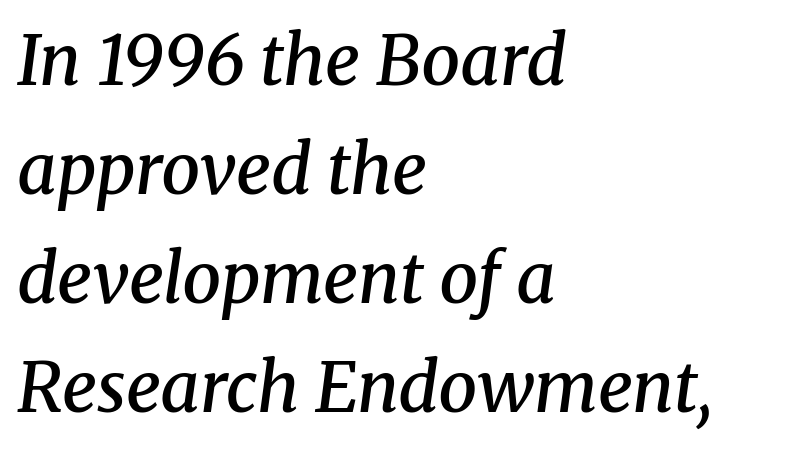
Is this a fixed-width face? No — the glyphs have proportional, varying widths. Short note: letters normally spaced. Descenders are the only things crossing below the line. Every character sits at an angle, as italics do.
